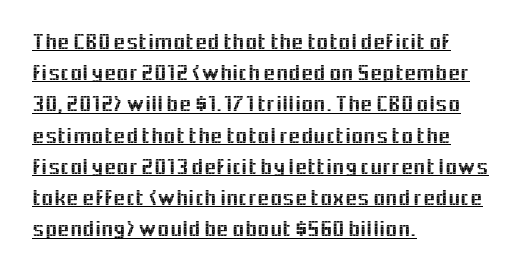
Q: Is the text italic (slanted)? A: No, it is upright.
Q: Is the text underlined? A: Yes.
Q: How is the paragraph aligned? A: Left-aligned.
Q: Is the spacing between letters normal or unusually wide? A: Normal.
Q: Is the spacing between lines tight, normal or loose? A: Normal.
